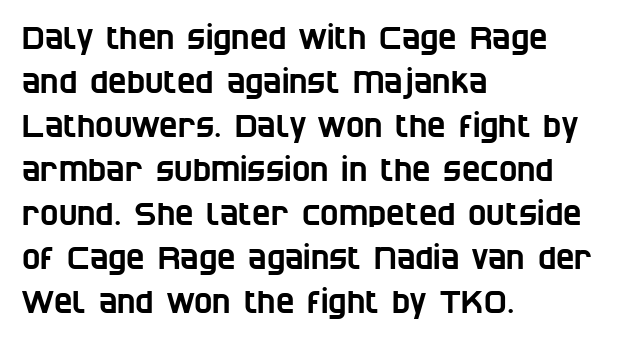
Q: Is the typeface a serif or a sans-serif typeface? A: Sans-serif.
Q: Is the text underlined? A: No.
Q: How is the paragraph aligned? A: Left-aligned.
Q: Is the spacing between letters normal or unusually wide? A: Normal.
Q: Is the spacing between lines tight, normal or loose? A: Normal.
Q: Width (condensed, normal, or wide)? A: Condensed.
Q: Stroke contrast? A: Low.
Q: x-height? A: Large.
Q: Monospaced? A: No.
